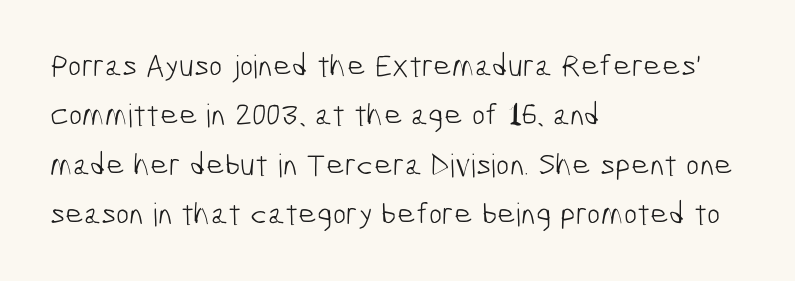
The image shows 32 px light, condensed sans-serif type; set left-aligned, normal line spacing (1.54x), normal letter spacing, not underlined; low stroke contrast and a medium x-height.
